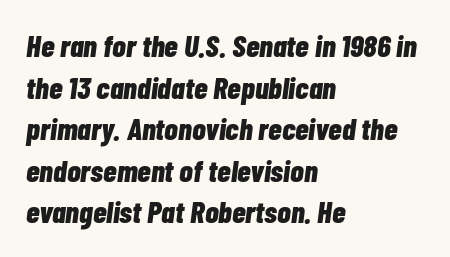
The image shows 31 px bold, condensed type, italic (leaning right); set left-aligned, normal line spacing (1.34x), normal letter spacing, not underlined; low stroke contrast and a medium x-height.
